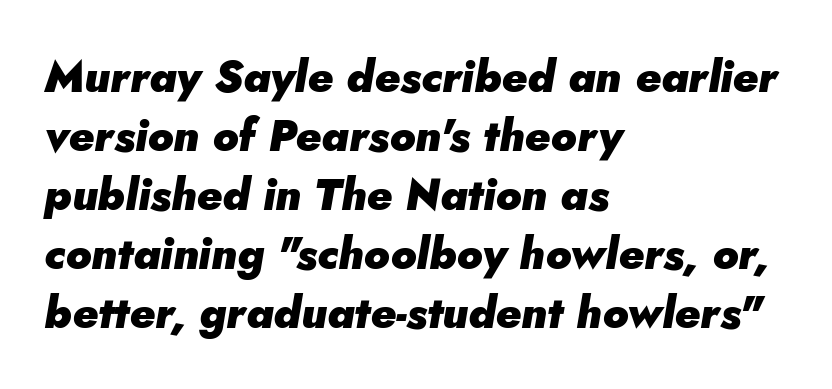
{"italic": "yes", "lean": "right", "slant_degrees": 5, "bold": "yes", "weight": "heavy", "width": "normal", "stroke_contrast": "low", "x_height": "small", "monospaced": "no", "underline": "no", "align": "left", "line_spacing": "normal", "line_spacing_ratio": 1.34, "letter_spacing": "normal", "letter_spacing_em": 0.0, "glyph_px": 44}
